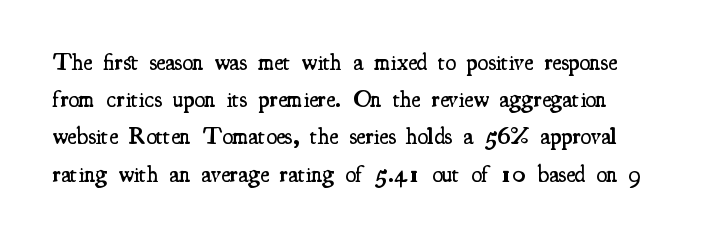
The image shows 24 px text type, upright; set normal line spacing (1.55x), normal letter spacing, not underlined.
